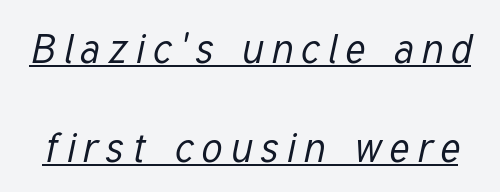
The image shows 41 px regular-weight, condensed type, italic (leaning right); set loose line spacing (2.41x), unusually wide letter spacing (+0.2 em), underlined; low stroke contrast and a medium x-height.
